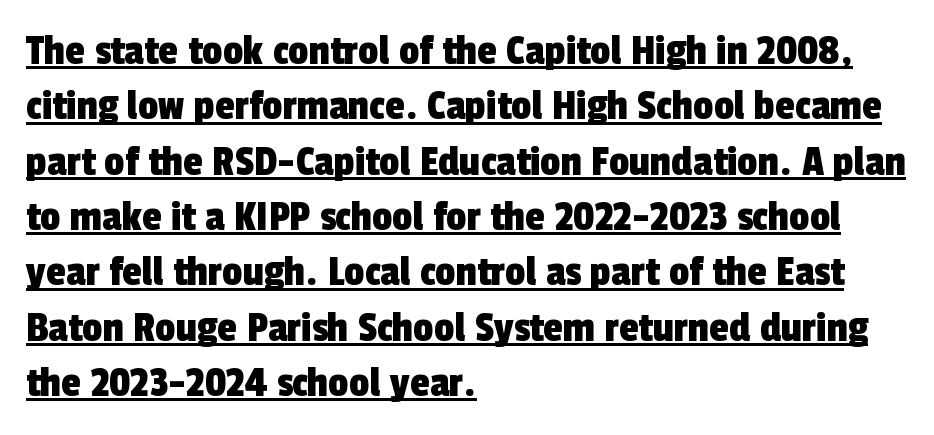
The image shows 45 px condensed sans-serif type; set left-aligned, line spacing 1.23x, normal letter spacing, underlined; a medium x-height.
